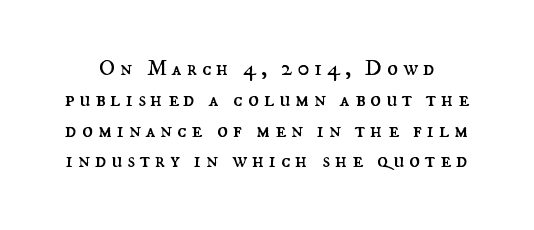
{"italic": "no", "bold": "no", "underline": "no", "line_spacing": "normal", "line_spacing_ratio": 1.34, "letter_spacing": "wide", "letter_spacing_em": 0.2, "glyph_px": 23}
